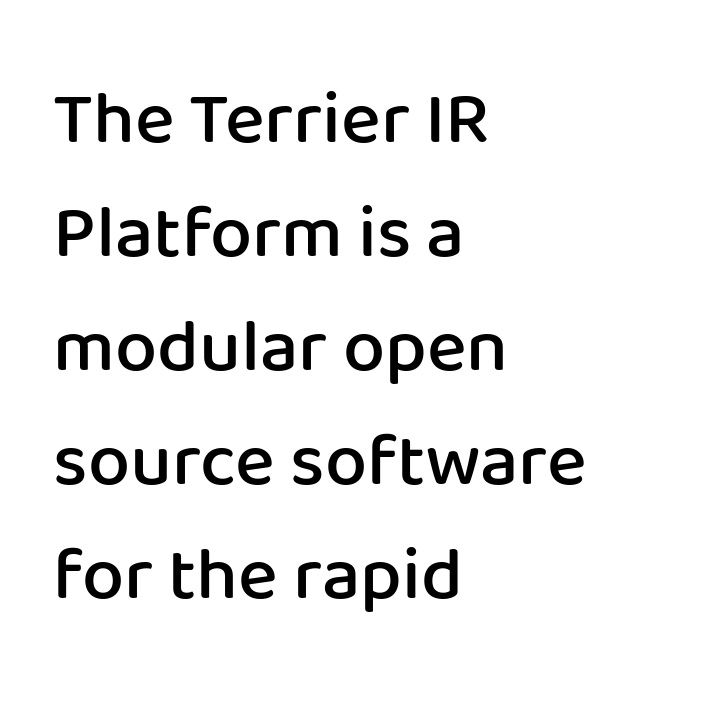
{"serif": "no", "italic": "no", "bold": "semi", "weight": "semibold", "width": "normal", "stroke_contrast": "low", "x_height": "medium", "monospaced": "no", "underline": "no", "align": "left", "line_spacing": "normal", "line_spacing_ratio": 1.52, "letter_spacing": "normal", "letter_spacing_em": 0.0, "glyph_px": 75}
